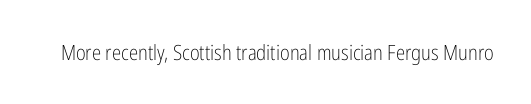
Q: Is the text bold? A: No.
Q: Is the text italic (slanted)? A: No, it is upright.
Q: Is the text underlined? A: No.
Q: Is the spacing between letters normal or unusually wide? A: Normal.
